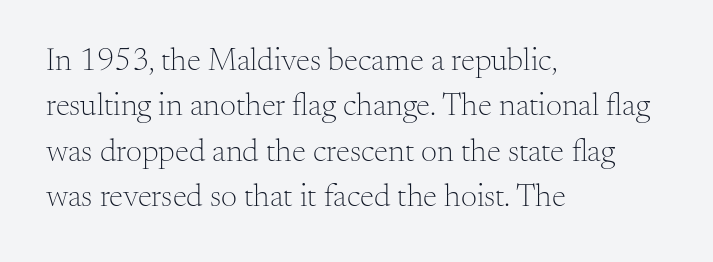
{"serif": "yes", "italic": "no", "bold": "no", "weight": "light", "width": "normal", "stroke_contrast": "medium", "x_height": "small", "monospaced": "no", "underline": "no", "align": "left", "line_spacing": "normal", "line_spacing_ratio": 1.42, "letter_spacing": "normal", "letter_spacing_em": 0.0, "glyph_px": 32}
